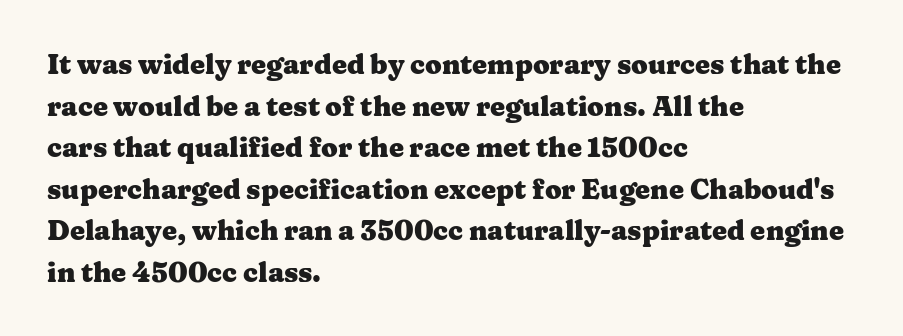
Q: Is the text bold? A: Yes.
Q: Is the text italic (slanted)? A: No, it is upright.
Q: Is the text underlined? A: No.
Q: How is the paragraph aligned? A: Left-aligned.
Q: Is the spacing between letters normal or unusually wide? A: Normal.
Q: Is the spacing between lines tight, normal or loose? A: Normal.
